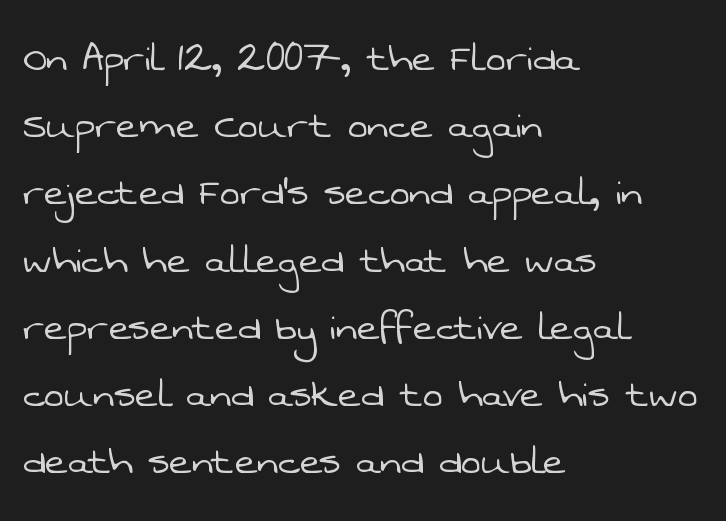
{"serif": "no", "bold": "no", "weight": "light", "width": "normal", "stroke_contrast": "low", "x_height": "medium", "monospaced": "no", "underline": "no", "align": "left", "line_spacing": "normal", "line_spacing_ratio": 1.4, "letter_spacing": "normal", "letter_spacing_em": 0.0, "glyph_px": 48}
